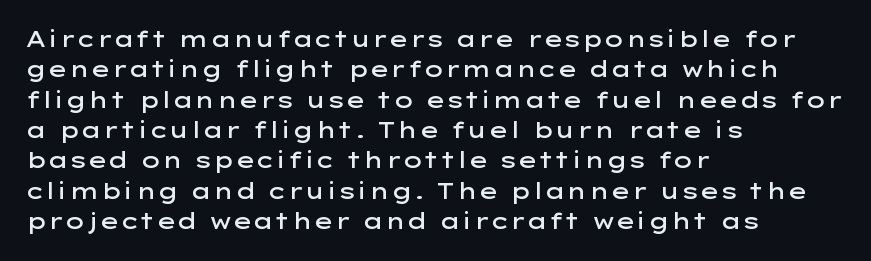
{"italic": "no", "bold": "semi", "underline": "no", "align": "left", "line_spacing": "normal", "line_spacing_ratio": 1.38, "letter_spacing": "normal", "letter_spacing_em": 0.0, "glyph_px": 22}
